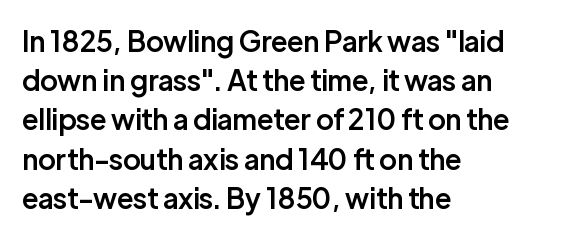
Q: Is the text bold? A: Semi-bold.
Q: Is the text italic (slanted)? A: No, it is upright.
Q: Is the typeface a serif or a sans-serif typeface? A: Sans-serif.
Q: Is the text underlined? A: No.
Q: How is the paragraph aligned? A: Left-aligned.
Q: Is the spacing between letters normal or unusually wide? A: Normal.
Q: Is the spacing between lines tight, normal or loose? A: Normal.
Q: Width (condensed, normal, or wide)? A: Normal.
Q: Stroke contrast? A: Low.
Q: x-height? A: Medium.
Q: Monospaced? A: No.
